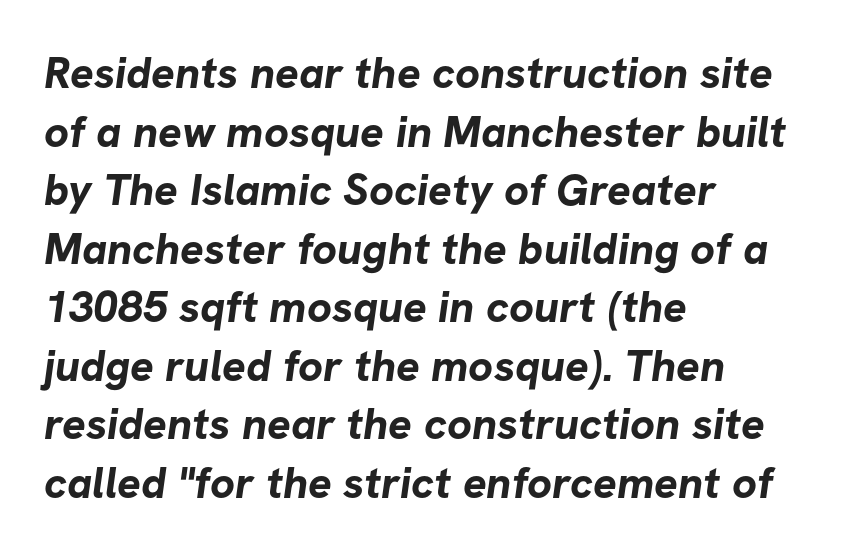
The lines in this sample share a left origin and differ only in where they stop. Notice how thick the strokes are: this is what a full bold looks like. This sample has the flowing, uneven cadence of proportional lettering. The block of text has a typical density, with ordinary space between rows. In terms of letterform style, serifs are entirely absent.
